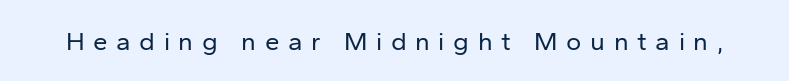
These lines have a slow, spaced-out rhythm from letter to letter. No chunkiness to these letters — they're not bold. The foot of each line stays bare and open. Italic? Not at all — the glyphs are vertical.
